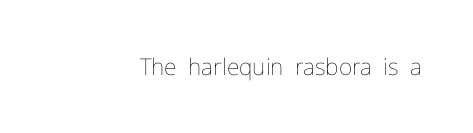
{"italic": "no", "bold": "no", "underline": "no", "letter_spacing": "normal", "letter_spacing_em": 0.0, "glyph_px": 23}
